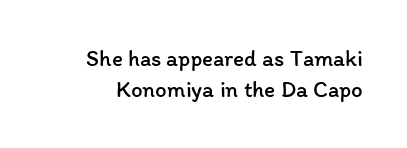
Q: Is the text bold? A: No.
Q: Is the text italic (slanted)? A: No, it is upright.
Q: Is the text underlined? A: No.
Q: Is the spacing between letters normal or unusually wide? A: Normal.
Q: Is the spacing between lines tight, normal or loose? A: Normal.
